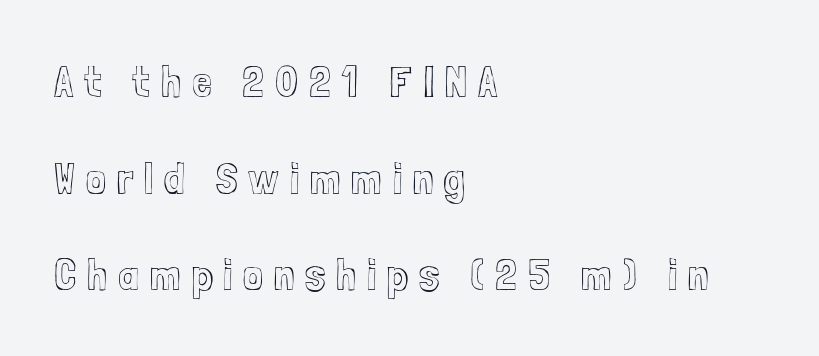
The image shows 45 px condensed type, upright; set left-aligned, loose line spacing (2.15x), unusually wide letter spacing (+0.24 em), not underlined; a medium x-height.
